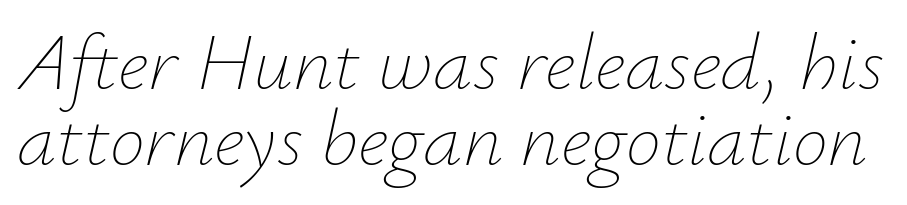
Q: Is the text bold? A: No.
Q: Is the text italic (slanted)? A: Yes, it leans right by about 12 degrees.
Q: Is the text underlined? A: No.
Q: Is the spacing between letters normal or unusually wide? A: Normal.
Q: Is the spacing between lines tight, normal or loose? A: Tight.
Q: Width (condensed, normal, or wide)? A: Normal.
Q: Stroke contrast? A: Low.
Q: x-height? A: Small.
Q: Monospaced? A: No.
